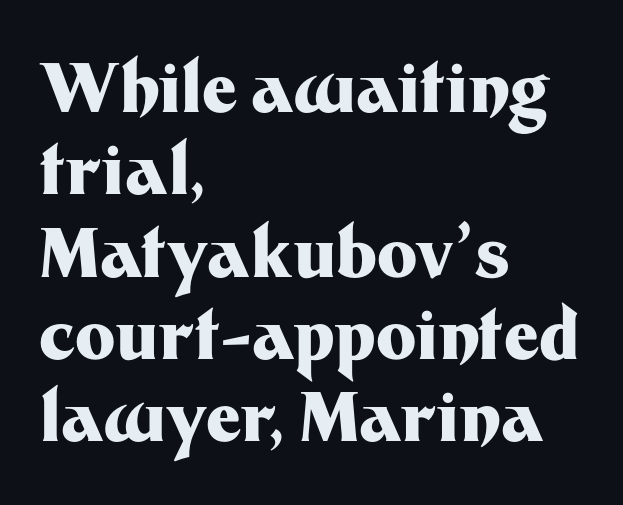
{"serif": "no", "italic": "no", "bold": "yes", "weight": "heavy", "width": "normal", "stroke_contrast": "medium", "x_height": "medium", "monospaced": "no", "underline": "no", "align": "left", "line_spacing_ratio": 1.21, "letter_spacing": "normal", "letter_spacing_em": 0.0, "glyph_px": 68}
